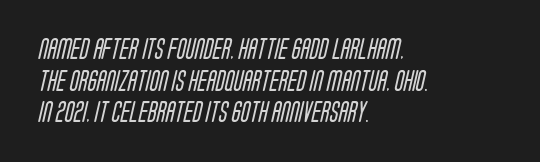
Q: Is the text bold? A: No.
Q: Is the text underlined? A: No.
Q: How is the paragraph aligned? A: Left-aligned.
Q: Is the spacing between letters normal or unusually wide? A: Normal.
Q: Is the spacing between lines tight, normal or loose? A: Normal.
